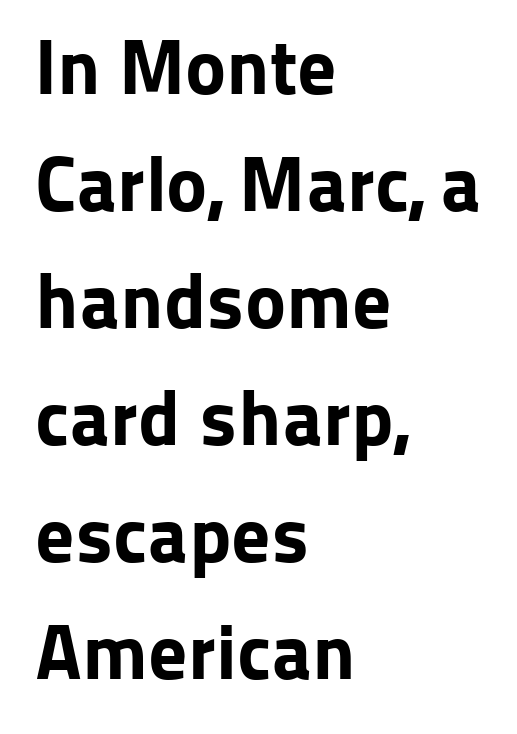
Q: Is the text bold? A: Yes.
Q: Is the text italic (slanted)? A: No, it is upright.
Q: Is the typeface a serif or a sans-serif typeface? A: Sans-serif.
Q: Is the text underlined? A: No.
Q: How is the paragraph aligned? A: Left-aligned.
Q: Is the spacing between letters normal or unusually wide? A: Normal.
Q: Is the spacing between lines tight, normal or loose? A: Normal.
Q: Width (condensed, normal, or wide)? A: Normal.
Q: Stroke contrast? A: Low.
Q: x-height? A: Medium.
Q: Monospaced? A: No.
